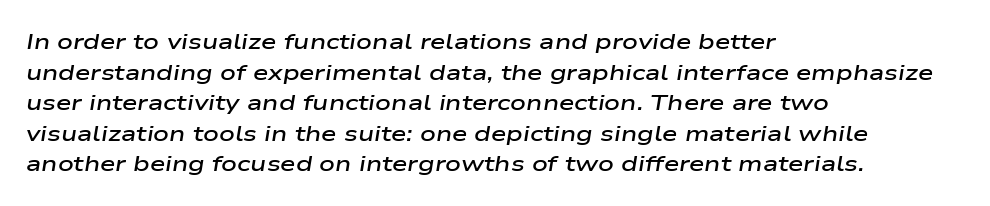
Standard letterfit; no display-style spreading of the glyphs. Unmarked baselines from the first word to the last. The space between consecutive lines is moderate. Each glyph is drawn with semibold strokes, heavier than normal yet not fully bold.
